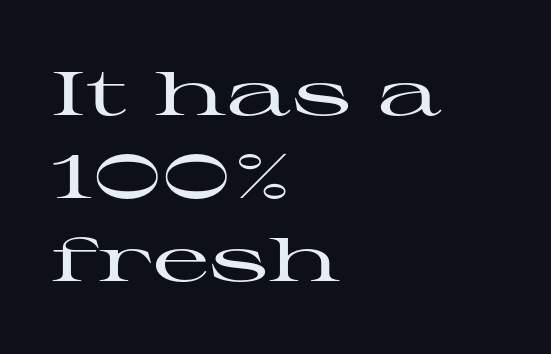
The image shows 62 px wide serif type, upright; set left-aligned, normal line spacing (1.34x), normal letter spacing, not underlined; high stroke contrast and a medium x-height.
